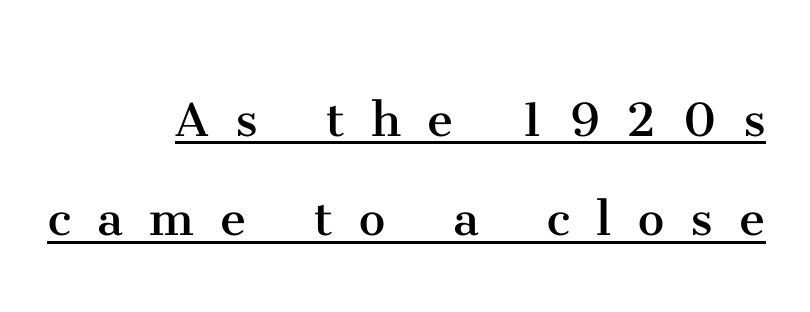
{"serif": "yes", "italic": "no", "bold": "no", "weight": "regular", "width": "normal", "stroke_contrast": "medium", "x_height": "medium", "monospaced": "no", "underline": "yes", "align": "right", "line_spacing": "normal", "line_spacing_ratio": 1.68, "letter_spacing": "wide", "letter_spacing_em": 0.45, "glyph_px": 59}
